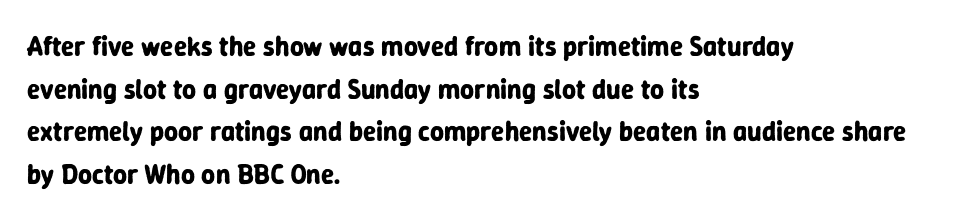
{"italic": "no", "bold": "yes", "underline": "no", "align": "left", "line_spacing": "normal", "line_spacing_ratio": 1.58, "letter_spacing": "normal", "letter_spacing_em": 0.0, "glyph_px": 27}
